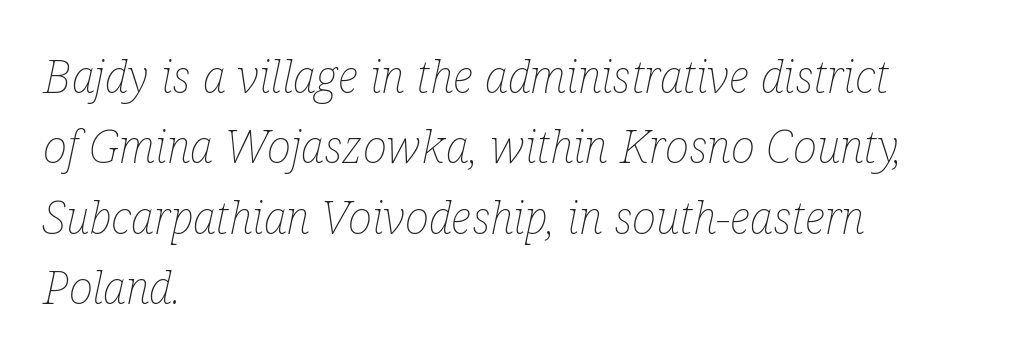
The image shows 46 px thin, condensed type, italic (leaning right); set left-aligned, normal line spacing (1.53x), normal letter spacing, not underlined; low stroke contrast and a medium x-height.
